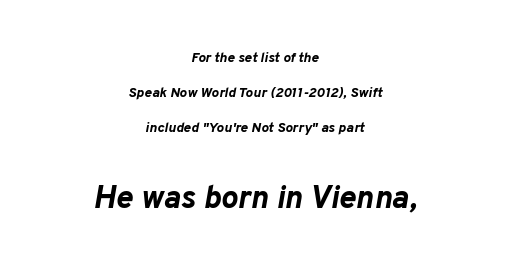
{"italic": "yes", "lean": "right", "slant_degrees": 10, "bold": "yes", "weight": "bold", "width": "normal", "stroke_contrast": "low", "x_height": "medium", "monospaced": "no", "underline": "no", "align": "center", "line_spacing": "loose", "line_spacing_ratio": 2.49, "letter_spacing": "normal", "letter_spacing_em": 0.0, "larger_block": "second", "size_ratio": 2.29, "glyph_px": 32}
